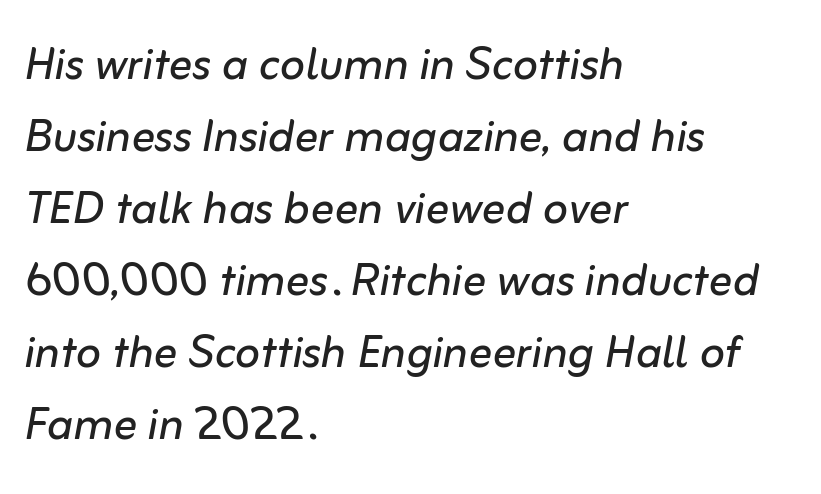
{"italic": "yes", "lean": "right", "slant_degrees": 10, "bold": "no", "weight": "regular", "width": "normal", "stroke_contrast": "low", "x_height": "medium", "monospaced": "no", "underline": "no", "align": "left", "line_spacing_ratio": 1.22, "letter_spacing": "normal", "letter_spacing_em": 0.0, "glyph_px": 59}
